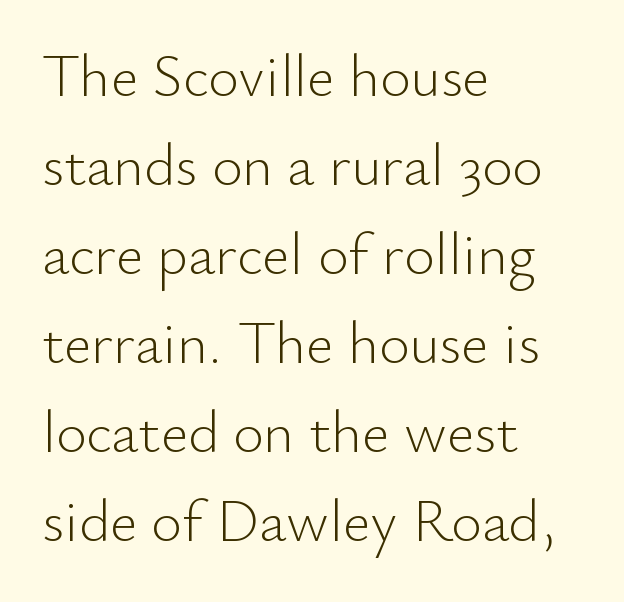
Default kerning and tracking; the words read as compact shapes. The characters are drawn with everyday or finer stroke widths. The space beneath each line is pristine and unruled. The lettering holds an erect, upright posture throughout.
